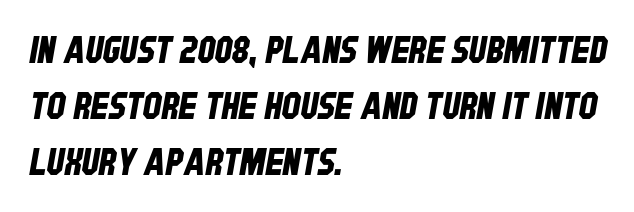
Q: Is the typeface a serif or a sans-serif typeface? A: Sans-serif.
Q: Is the text underlined? A: No.
Q: How is the paragraph aligned? A: Left-aligned.
Q: Is the spacing between letters normal or unusually wide? A: Normal.
Q: Is the spacing between lines tight, normal or loose? A: Normal.
Q: Width (condensed, normal, or wide)? A: Condensed.
Q: Stroke contrast? A: Low.
Q: x-height? A: Large.
Q: Monospaced? A: No.
